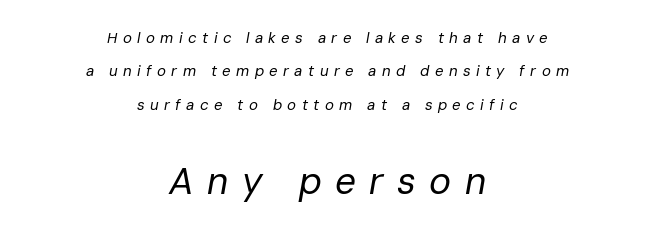
Q: Is the text bold? A: No.
Q: Is the text italic (slanted)? A: Yes, it leans right by about 10 degrees.
Q: Is the text underlined? A: No.
Q: How is the paragraph aligned? A: Centered.
Q: Is the spacing between letters normal or unusually wide? A: Unusually wide.
Q: Is the spacing between lines tight, normal or loose? A: Loose.
Q: Which block of text is set in a larger size, the first (top) or the second (bottom)? A: The second (bottom) one.
Q: Width (condensed, normal, or wide)? A: Normal.
Q: Stroke contrast? A: Low.
Q: x-height? A: Medium.
Q: Monospaced? A: No.
